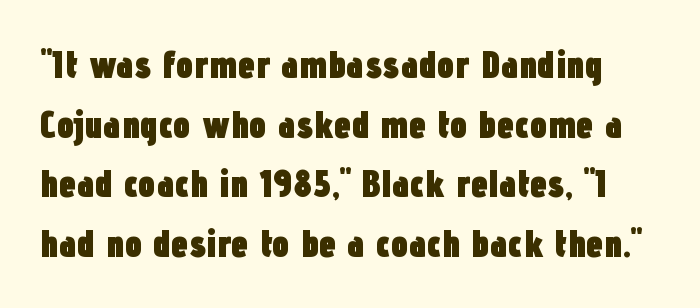
{"serif": "no", "italic": "no", "bold": "yes", "weight": "heavy", "width": "condensed", "stroke_contrast": "low", "x_height": "medium", "monospaced": "no", "underline": "no", "line_spacing": "normal", "line_spacing_ratio": 1.53, "letter_spacing": "normal", "letter_spacing_em": 0.0, "glyph_px": 39}
